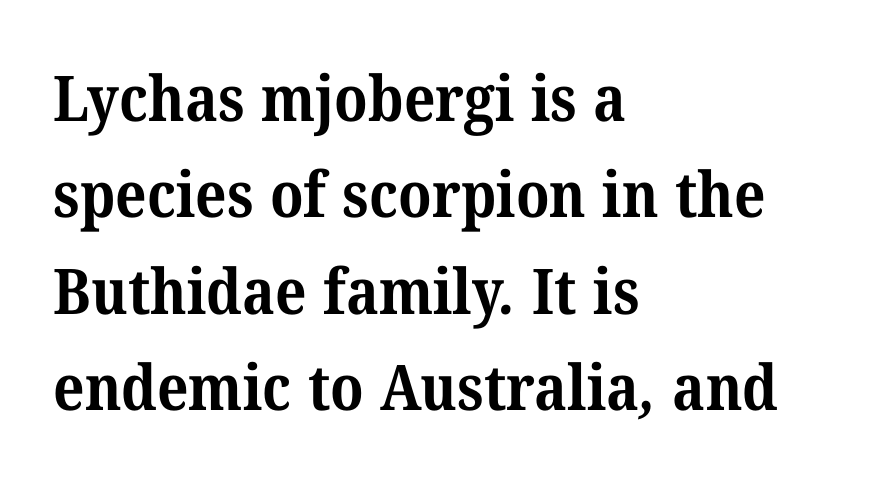
Proportional: the letters do not fall into vertical columns. The font family rendered here belongs to the serif group. The lines sit at an ordinary, default distance from one another. This sample uses plain, unmodified letter spacing. The paragraph has a hard left edge and a soft right edge.
